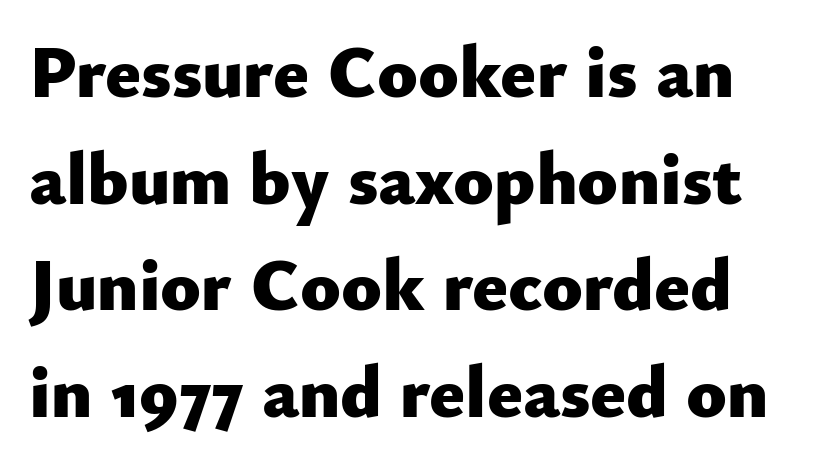
{"serif": "no", "italic": "no", "bold": "yes", "weight": "heavy", "width": "normal", "stroke_contrast": "low", "x_height": "small", "monospaced": "no", "underline": "no", "line_spacing": "normal", "line_spacing_ratio": 1.44, "letter_spacing": "normal", "letter_spacing_em": 0.0, "glyph_px": 74}
